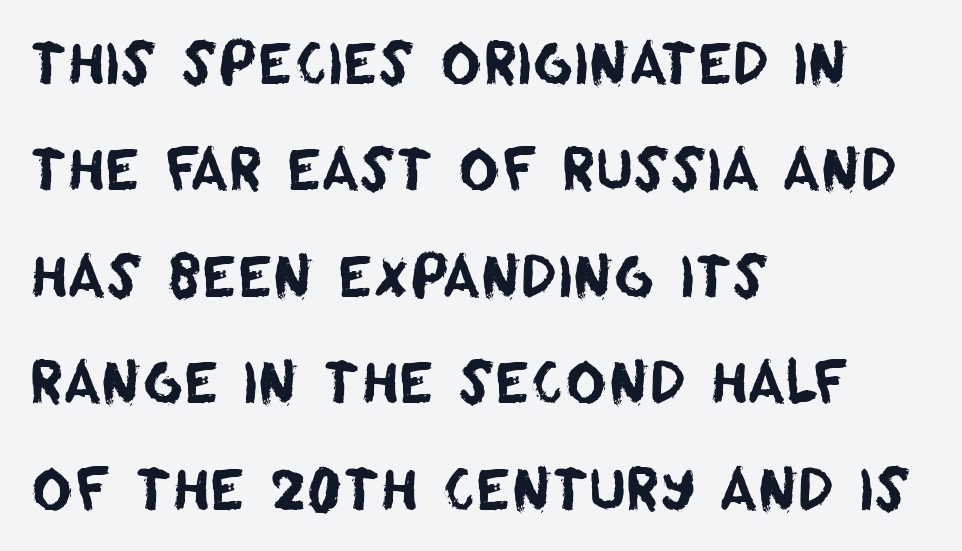
The rag falls on the right side of this text block. Plain, unruled lines of type. Spacing verdict: proportional, widths tailored to each character. Students, note that the glyphs here touch the page at normal intervals. The passage shown is typeset with a sans-serif family.
